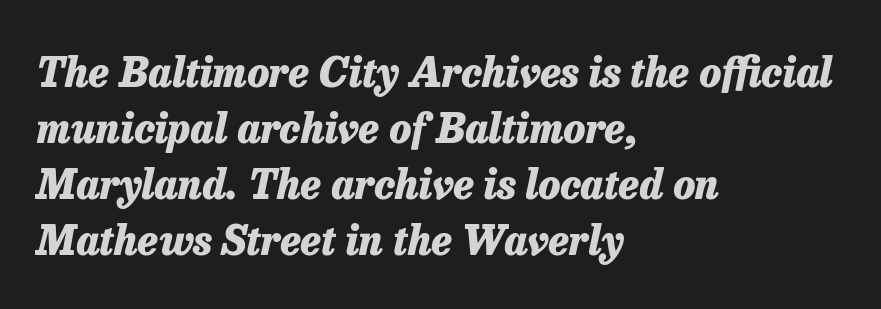
{"italic": "yes", "lean": "right", "slant_degrees": 13, "bold": "yes", "weight": "heavy", "width": "normal", "stroke_contrast": "low", "x_height": "medium", "monospaced": "no", "underline": "no", "align": "left", "line_spacing": "normal", "line_spacing_ratio": 1.4, "letter_spacing": "normal", "letter_spacing_em": 0.0, "glyph_px": 40}
